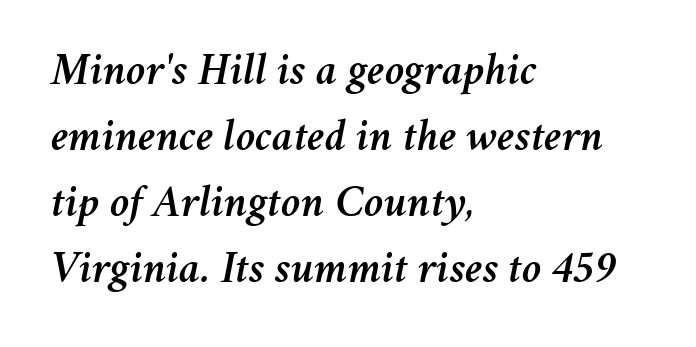
{"italic": "yes", "lean": "right", "slant_degrees": 11, "width": "normal", "stroke_contrast": "medium", "x_height": "medium", "monospaced": "no", "underline": "no", "align": "left", "line_spacing": "normal", "line_spacing_ratio": 1.47, "letter_spacing": "normal", "letter_spacing_em": 0.0, "glyph_px": 45}
